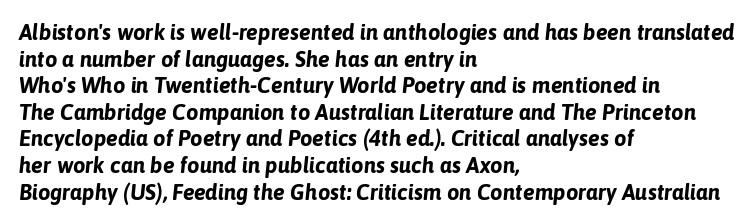
Short note: letters normally spaced. The axis of the letterforms is tilted away from vertical. The compositor pushed each line to the left boundary. Students, this is bold: see how much ink each stroke carries.
